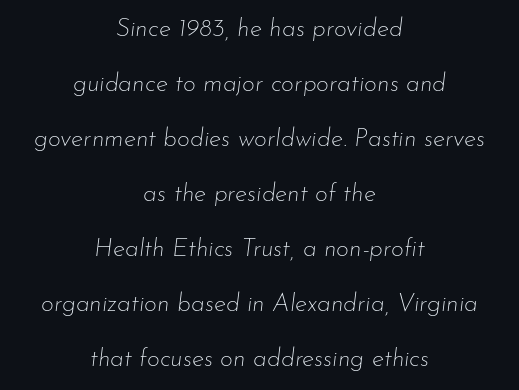
Q: Is the text bold? A: No.
Q: Is the text italic (slanted)? A: Yes, it leans right by about 7 degrees.
Q: Is the text underlined? A: No.
Q: How is the paragraph aligned? A: Centered.
Q: Is the spacing between letters normal or unusually wide? A: Normal.
Q: Is the spacing between lines tight, normal or loose? A: Loose.
